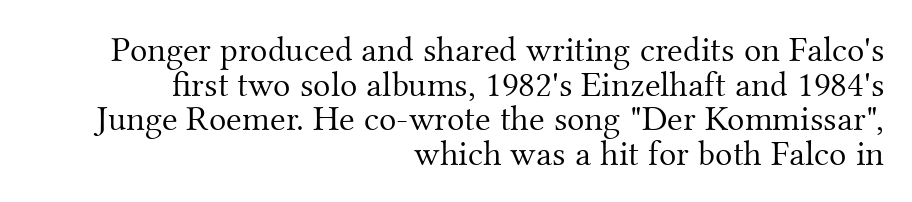
{"serif": "yes", "italic": "no", "bold": "no", "weight": "light", "width": "normal", "stroke_contrast": "medium", "x_height": "small", "monospaced": "no", "underline": "no", "align": "right", "line_spacing": "tight", "line_spacing_ratio": 0.96, "letter_spacing": "normal", "letter_spacing_em": 0.0, "glyph_px": 36}
